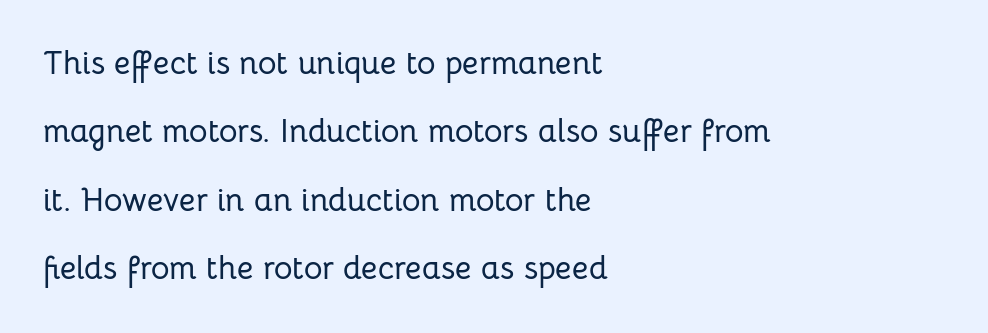
{"serif": "no", "italic": "no", "width": "normal", "stroke_contrast": "low", "x_height": "medium", "monospaced": "no", "underline": "no", "align": "left", "line_spacing": "loose", "line_spacing_ratio": 2.14, "letter_spacing": "normal", "letter_spacing_em": 0.0, "glyph_px": 32}
